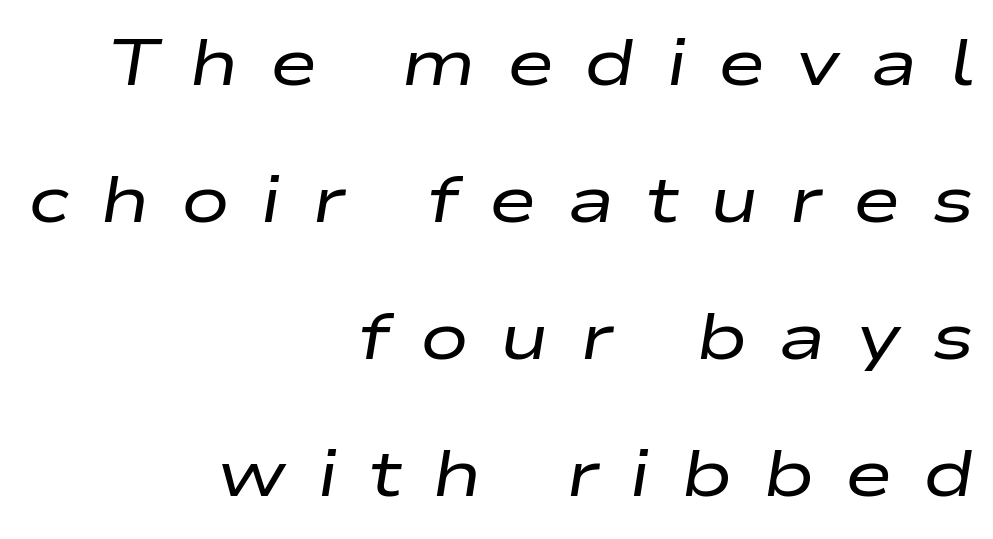
Stems and bowls with no extra thickness — not bold. The passage shown is typed in a proportional face where columns would drift. The gaps between neighbouring characters are conspicuously large. When letters slant like this, we call the style italic. Rule under the text: the space is simply empty. Students, observe: this is what heavily led, spacious text looks like.
